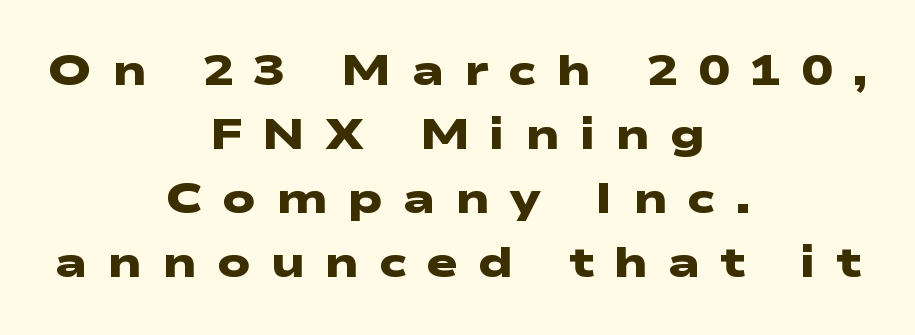
{"serif": "no", "bold": "yes", "weight": "heavy", "width": "wide", "stroke_contrast": "low", "x_height": "medium", "monospaced": "no", "underline": "no", "align": "center", "line_spacing": "normal", "line_spacing_ratio": 1.49, "letter_spacing": "wide", "letter_spacing_em": 0.45, "glyph_px": 43}
